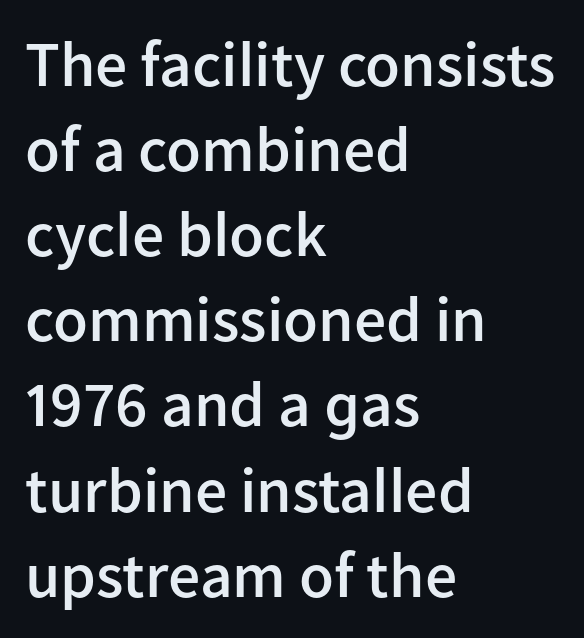
Q: Is the text bold? A: Semi-bold.
Q: Is the text italic (slanted)? A: No, it is upright.
Q: Is the typeface a serif or a sans-serif typeface? A: Sans-serif.
Q: Is the text underlined? A: No.
Q: How is the paragraph aligned? A: Left-aligned.
Q: Is the spacing between letters normal or unusually wide? A: Normal.
Q: Is the spacing between lines tight, normal or loose? A: Normal.
Q: Width (condensed, normal, or wide)? A: Normal.
Q: Stroke contrast? A: Low.
Q: x-height? A: Medium.
Q: Monospaced? A: No.
